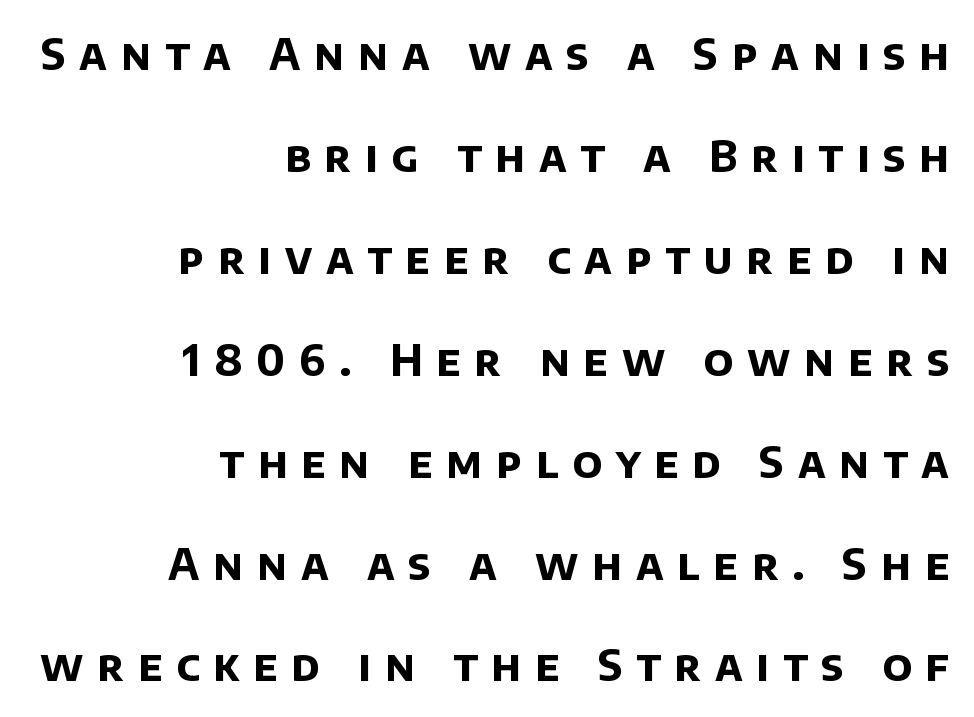
Q: Is the text bold? A: Yes.
Q: Is the typeface a serif or a sans-serif typeface? A: Sans-serif.
Q: Is the text underlined? A: No.
Q: How is the paragraph aligned? A: Right-aligned.
Q: Is the spacing between letters normal or unusually wide? A: Unusually wide.
Q: Is the spacing between lines tight, normal or loose? A: Loose.
Q: Width (condensed, normal, or wide)? A: Normal.
Q: Stroke contrast? A: Low.
Q: x-height? A: Large.
Q: Monospaced? A: No.
